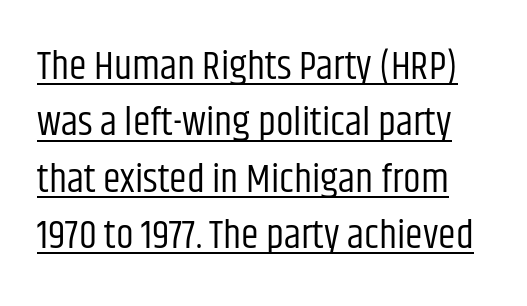
The letters carry no serifs — their stems end cleanly without finishing strokes. No extra tracking has been applied to these lines. Glance below the letters and you will spot a drawn line. A typesetter would call this leading conventional body-copy spacing.
